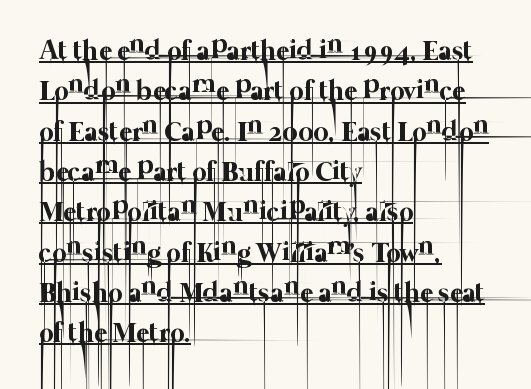
Q: Is the text bold? A: No.
Q: Is the text underlined? A: Yes.
Q: How is the paragraph aligned? A: Left-aligned.
Q: Is the spacing between letters normal or unusually wide? A: Normal.
Q: Is the spacing between lines tight, normal or loose? A: Normal.
Q: Width (condensed, normal, or wide)? A: Normal.
Q: Stroke contrast? A: Low.
Q: x-height? A: Medium.
Q: Monospaced? A: No.
